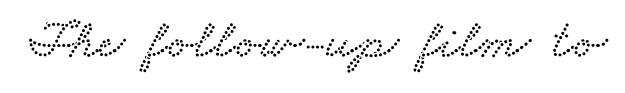
Q: Is the typeface a serif or a sans-serif typeface? A: Serif.
Q: Is the text underlined? A: No.
Q: Is the spacing between letters normal or unusually wide? A: Normal.
Q: Width (condensed, normal, or wide)? A: Wide.
Q: Stroke contrast? A: Low.
Q: x-height? A: Small.
Q: Monospaced? A: No.
